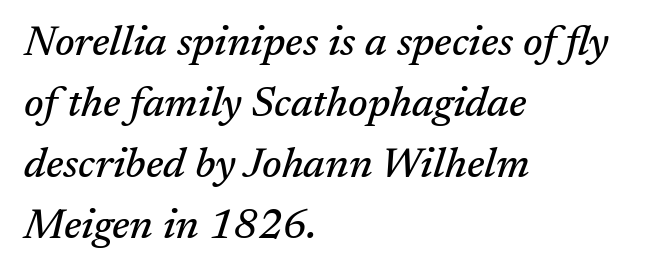
{"serif": "yes", "italic": "yes", "lean": "right", "slant_degrees": 17, "width": "normal", "stroke_contrast": "medium", "x_height": "medium", "monospaced": "no", "underline": "no", "align": "left", "line_spacing": "normal", "line_spacing_ratio": 1.45, "letter_spacing": "normal", "letter_spacing_em": 0.0, "glyph_px": 42}
